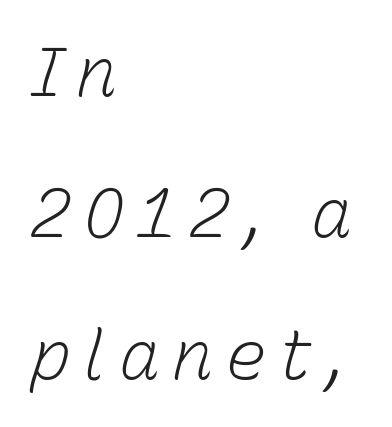
Q: Is the text bold? A: No.
Q: Is the text italic (slanted)? A: Yes, it leans right by about 15 degrees.
Q: Is the text underlined? A: No.
Q: How is the paragraph aligned? A: Left-aligned.
Q: Is the spacing between lines tight, normal or loose? A: Loose.
Q: Width (condensed, normal, or wide)? A: Normal.
Q: Stroke contrast? A: Low.
Q: x-height? A: Medium.
Q: Monospaced? A: No.
